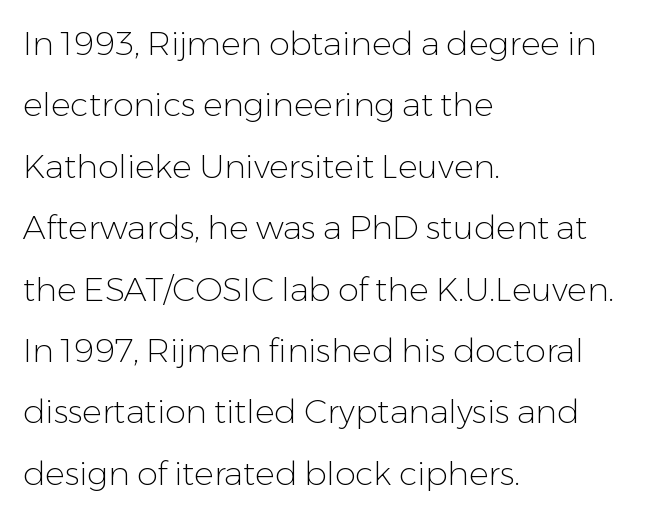
Q: Is the text bold? A: No.
Q: Is the text italic (slanted)? A: No, it is upright.
Q: Is the typeface a serif or a sans-serif typeface? A: Sans-serif.
Q: Is the text underlined? A: No.
Q: How is the paragraph aligned? A: Left-aligned.
Q: Is the spacing between letters normal or unusually wide? A: Normal.
Q: Width (condensed, normal, or wide)? A: Normal.
Q: Stroke contrast? A: Low.
Q: x-height? A: Medium.
Q: Monospaced? A: No.
